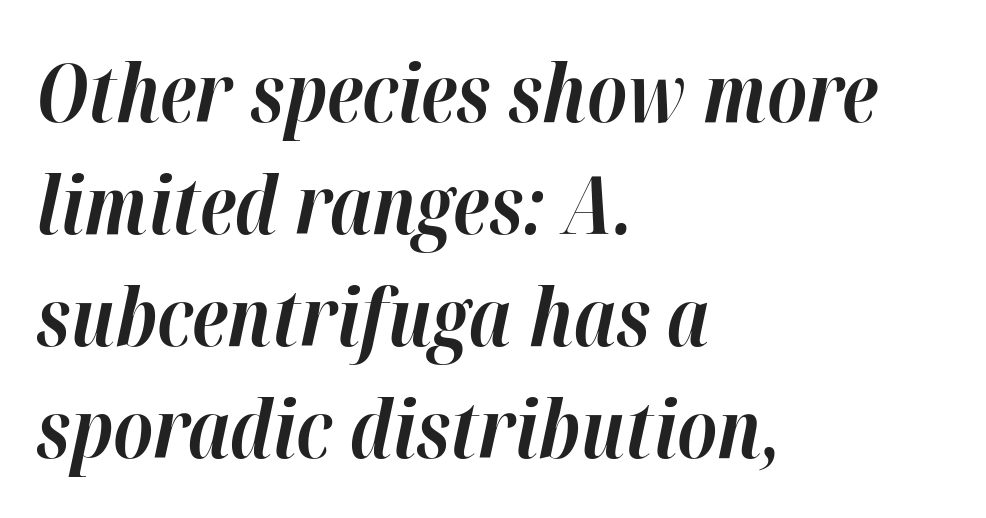
Q: Is the text bold? A: Yes.
Q: Is the text italic (slanted)? A: Yes, it leans right by about 12 degrees.
Q: Is the text underlined? A: No.
Q: How is the paragraph aligned? A: Left-aligned.
Q: Is the spacing between letters normal or unusually wide? A: Normal.
Q: Is the spacing between lines tight, normal or loose? A: Normal.
Q: Width (condensed, normal, or wide)? A: Normal.
Q: Stroke contrast? A: High.
Q: x-height? A: Medium.
Q: Monospaced? A: No.
